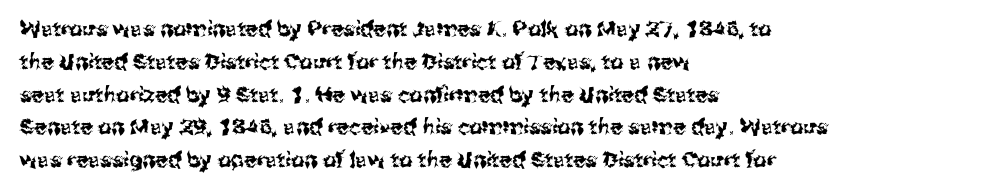
Whoever set this chose a conventional vertical rhythm. Quick note: not italic, upright. Only glyphs here, with clear space below each row. The horizontal fit of the characters is conventional and even. Notice how the passage keeps a crisp vertical edge on the left only.
